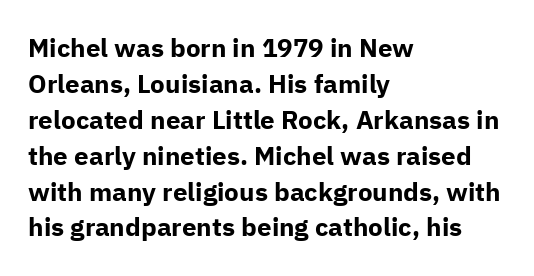
Weight: bold. Inter-character spacing is left at the font's built-in metrics. Check the space under the baseline: it is left empty. These lines sit exactly where default settings would place them. Compared with a centered layout, this one pins lines to the left instead.
